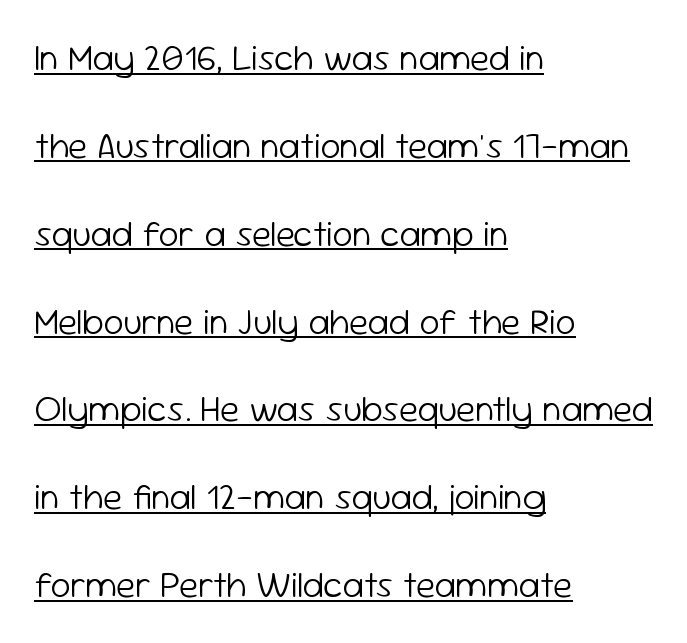
{"serif": "no", "italic": "no", "bold": "no", "weight": "light", "width": "normal", "stroke_contrast": "low", "x_height": "medium", "monospaced": "no", "underline": "yes", "align": "left", "line_spacing": "loose", "line_spacing_ratio": 2.44, "letter_spacing": "normal", "letter_spacing_em": 0.0, "glyph_px": 36}
